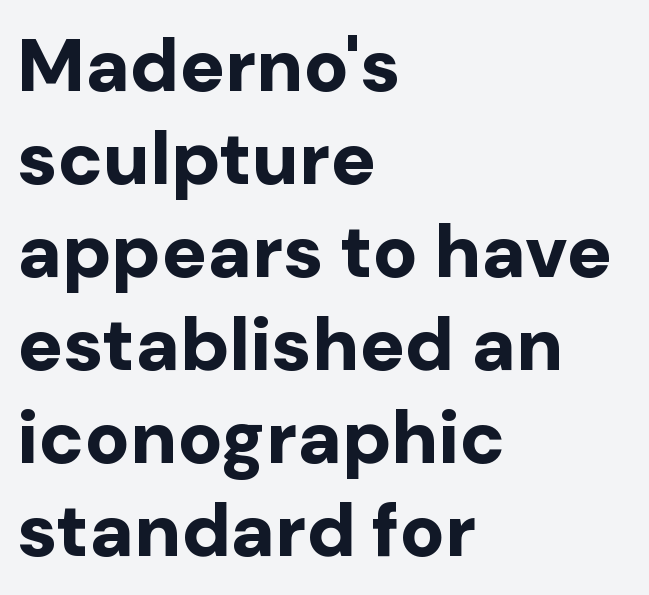
Honestly, there is no underline to notice here at all. Weight check: bold — yes, fully. The rendering uses natural spacing where letterforms have individual widths. Upright lettering throughout. How are the letters spaced? Ordinarily, with no added tracking. The compositor pushed each line to the left boundary.
